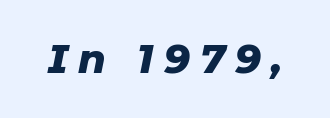
The image shows 40 px heavy type, italic (leaning right); set unusually wide letter spacing (+0.25 em), not underlined; low stroke contrast and a medium x-height.
